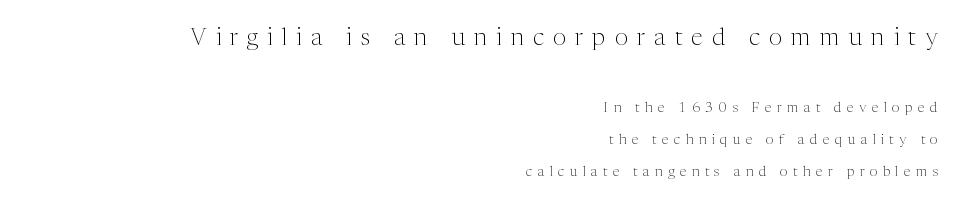
{"italic": "no", "bold": "no", "underline": "no", "align": "right", "line_spacing": "loose", "line_spacing_ratio": 2.28, "letter_spacing": "wide", "letter_spacing_em": 0.38, "larger_block": "first", "size_ratio": 1.71, "glyph_px": 24}
